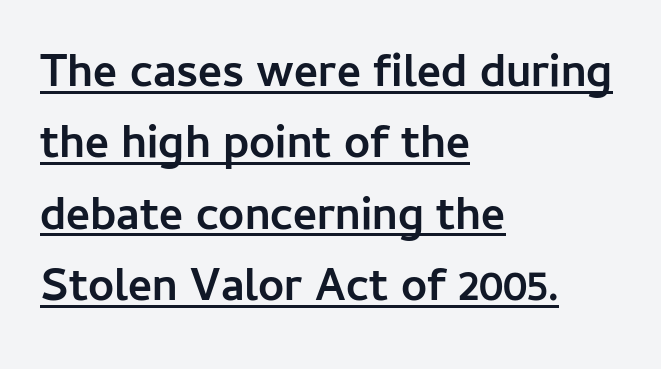
The letters stand straight up with perfectly vertical stems. Each new line begins a customary step beneath the previous one. The tracking reads as untouched default to a designer's eye. This is heavy type, rendered in bold.
